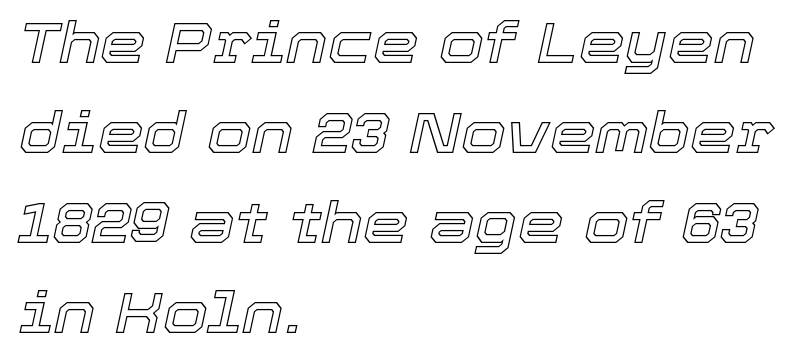
Character widths vary here, with narrow letters taking less room than wide ones. A classic flush-left, rag-right setting is used for this passage. Between one letter and the next there's only the usual sliver of space. These lines were composed using italics. The passage shown stacks its lines at a standard gap.
